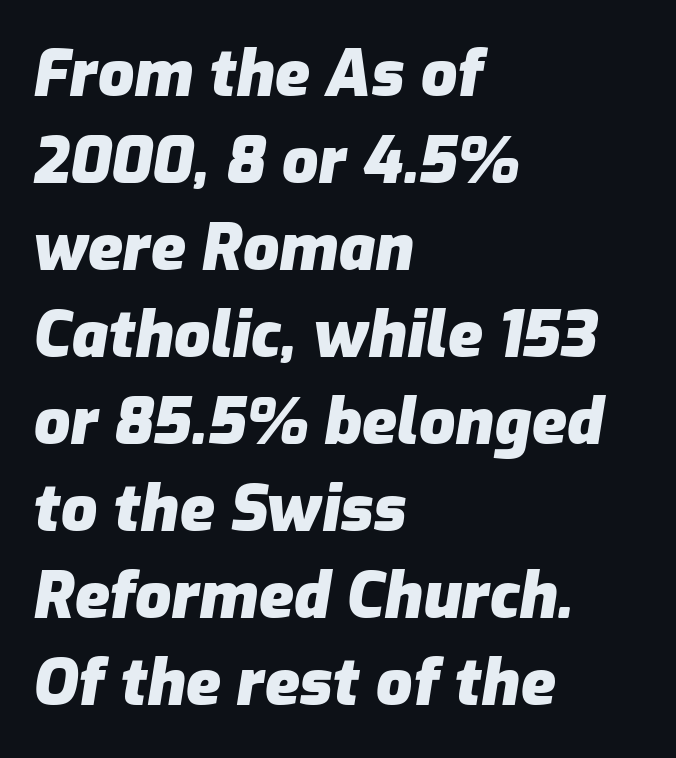
Q: Is the text bold? A: Yes.
Q: Is the text italic (slanted)? A: Yes, it leans right by about 9 degrees.
Q: Is the text underlined? A: No.
Q: How is the paragraph aligned? A: Left-aligned.
Q: Is the spacing between letters normal or unusually wide? A: Normal.
Q: Is the spacing between lines tight, normal or loose? A: Normal.
Q: Width (condensed, normal, or wide)? A: Normal.
Q: Stroke contrast? A: Low.
Q: x-height? A: Medium.
Q: Monospaced? A: No.
